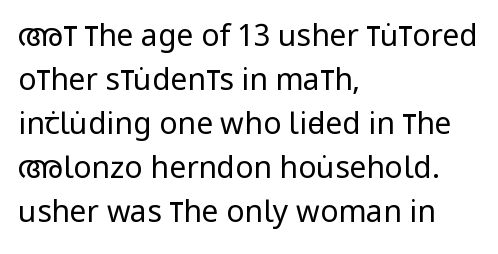
Q: Is the text bold? A: No.
Q: Is the text italic (slanted)? A: No, it is upright.
Q: Is the typeface a serif or a sans-serif typeface? A: Sans-serif.
Q: Is the text underlined? A: No.
Q: How is the paragraph aligned? A: Left-aligned.
Q: Is the spacing between letters normal or unusually wide? A: Normal.
Q: Is the spacing between lines tight, normal or loose? A: Normal.
Q: Width (condensed, normal, or wide)? A: Condensed.
Q: Stroke contrast? A: Low.
Q: x-height? A: Large.
Q: Monospaced? A: No.
